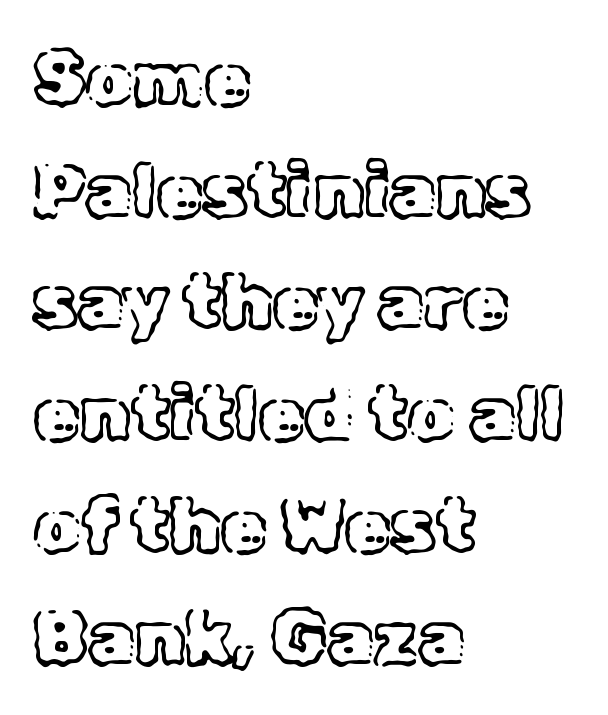
The lettering holds an erect, upright posture throughout. Here the designer chose a conventional face with non-uniform glyph widths. Vertically, the passage feels balanced, rows spaced as you'd expect. A classic flush-left, rag-right setting is used for this passage. The letters sit at their default tracking, neither squeezed nor spread.
